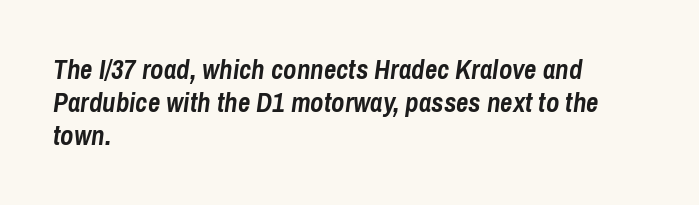
{"italic": "yes", "lean": "right", "slant_degrees": 8, "bold": "yes", "underline": "no", "align": "left", "line_spacing_ratio": 1.23, "letter_spacing": "normal", "letter_spacing_em": 0.0, "glyph_px": 27}
